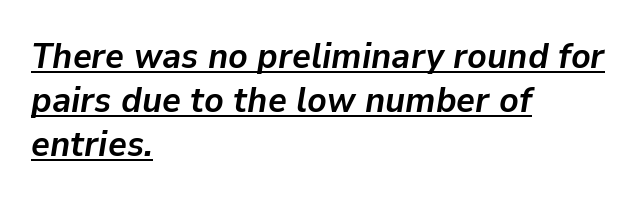
Q: Is the text bold? A: Yes.
Q: Is the text italic (slanted)? A: Yes, it leans right by about 9 degrees.
Q: Is the text underlined? A: Yes.
Q: How is the paragraph aligned? A: Left-aligned.
Q: Is the spacing between letters normal or unusually wide? A: Normal.
Q: Width (condensed, normal, or wide)? A: Normal.
Q: Stroke contrast? A: Low.
Q: x-height? A: Medium.
Q: Monospaced? A: No.
